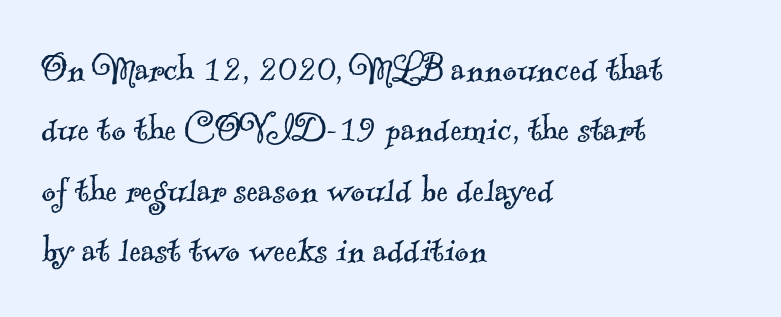
The text block is weighted toward the left margin, trailing off unevenly rightward. Rule under the text: the space is simply empty. Compared with typical paragraphs, the rows here are spaced about the same. The weight tops out at a normal text grade. The rendering uses natural spacing where letterforms have individual widths. This rendering leaves character spacing at its baseline value.
